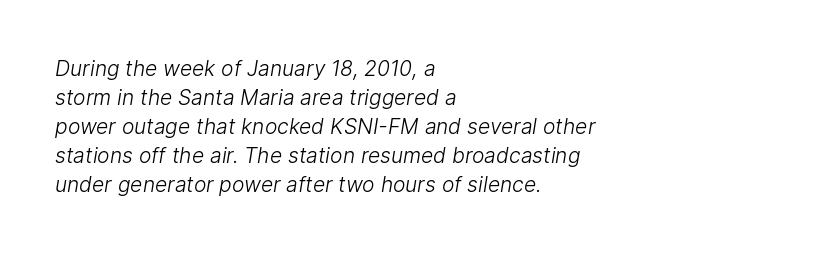
Summary of weight: not heavy and not bold. Type without underlining. You could call the tracking neutral — neither tight nor loose. Leading: standard.
